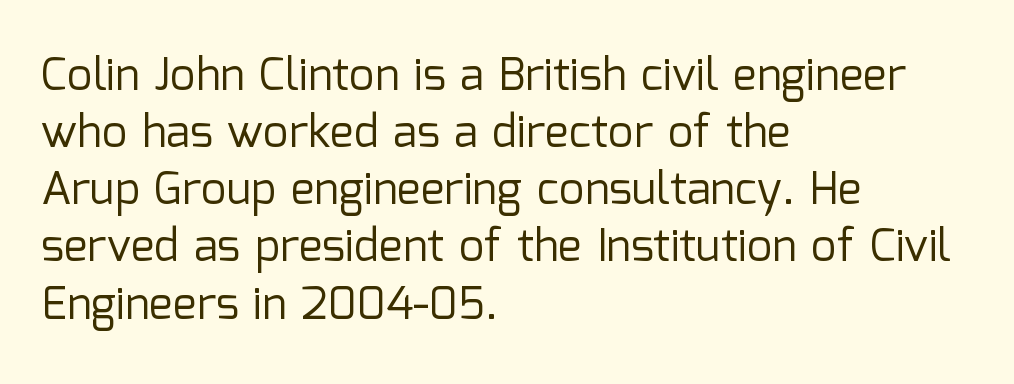
Q: Is the text bold? A: No.
Q: Is the text italic (slanted)? A: No, it is upright.
Q: Is the typeface a serif or a sans-serif typeface? A: Sans-serif.
Q: Is the text underlined? A: No.
Q: How is the paragraph aligned? A: Left-aligned.
Q: Is the spacing between letters normal or unusually wide? A: Normal.
Q: Is the spacing between lines tight, normal or loose? A: Normal.
Q: Width (condensed, normal, or wide)? A: Normal.
Q: Stroke contrast? A: Low.
Q: x-height? A: Medium.
Q: Monospaced? A: No.
